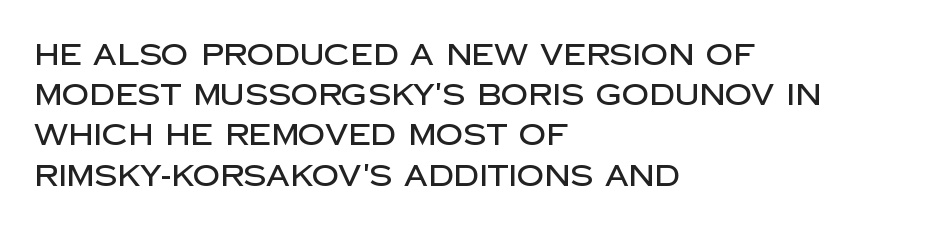
The image shows 30 px sans-serif type, upright; set left-aligned, normal line spacing (1.34x), normal letter spacing, not underlined; low stroke contrast and a large x-height.
